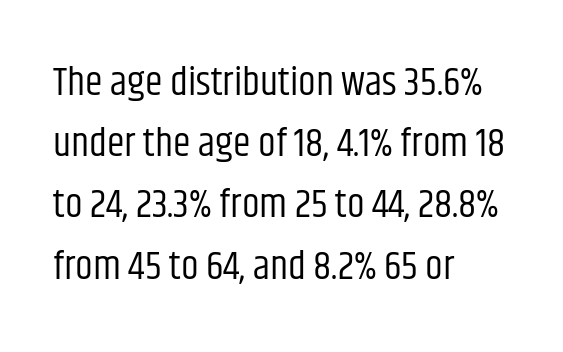
Q: Is the text bold? A: No.
Q: Is the text italic (slanted)? A: No, it is upright.
Q: Is the typeface a serif or a sans-serif typeface? A: Sans-serif.
Q: Is the text underlined? A: No.
Q: How is the paragraph aligned? A: Left-aligned.
Q: Is the spacing between letters normal or unusually wide? A: Normal.
Q: Is the spacing between lines tight, normal or loose? A: Normal.
Q: Width (condensed, normal, or wide)? A: Condensed.
Q: Stroke contrast? A: Low.
Q: x-height? A: Large.
Q: Monospaced? A: No.
